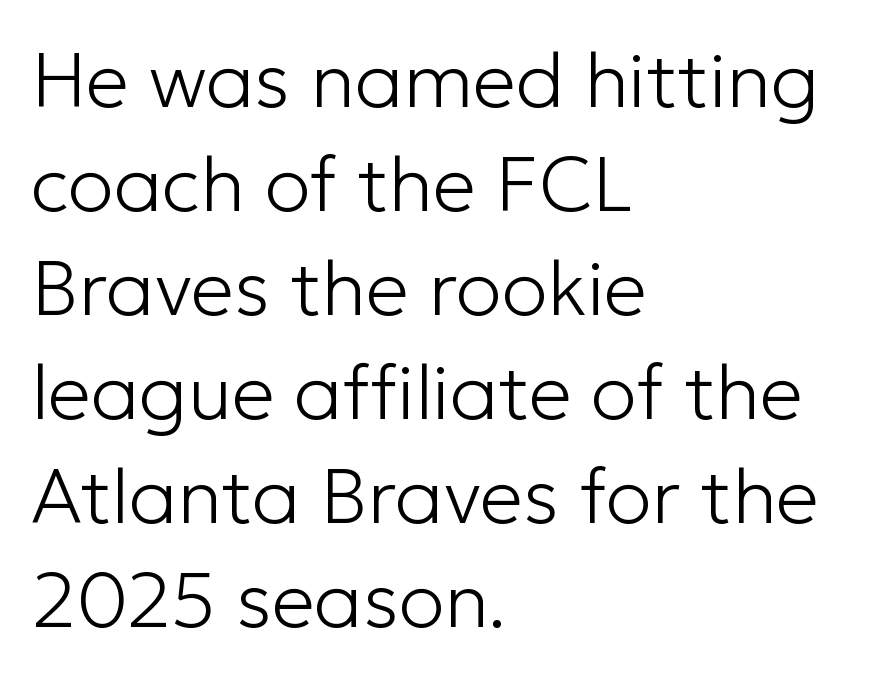
Q: Is the text bold? A: No.
Q: Is the text italic (slanted)? A: No, it is upright.
Q: Is the typeface a serif or a sans-serif typeface? A: Sans-serif.
Q: Is the text underlined? A: No.
Q: How is the paragraph aligned? A: Left-aligned.
Q: Is the spacing between letters normal or unusually wide? A: Normal.
Q: Is the spacing between lines tight, normal or loose? A: Normal.
Q: Width (condensed, normal, or wide)? A: Normal.
Q: Stroke contrast? A: Low.
Q: x-height? A: Medium.
Q: Monospaced? A: No.
